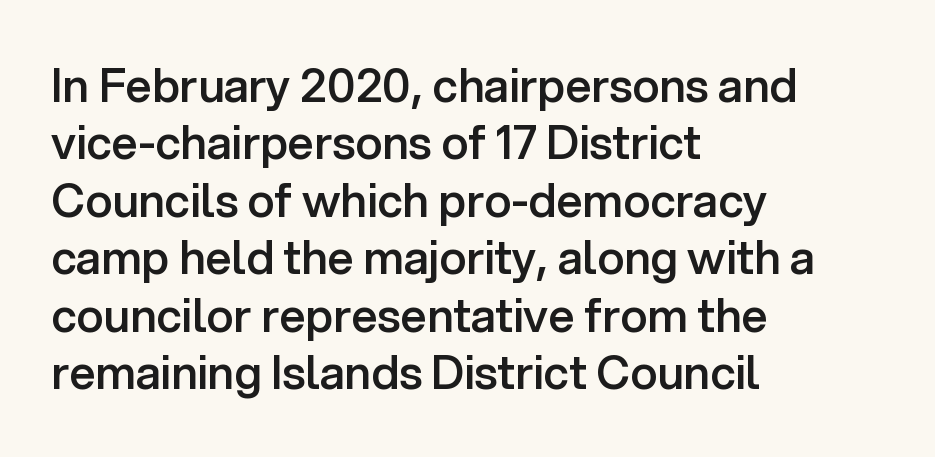
{"serif": "no", "italic": "no", "bold": "semi", "weight": "semibold", "width": "normal", "stroke_contrast": "low", "x_height": "medium", "monospaced": "no", "underline": "no", "align": "left", "line_spacing": "normal", "line_spacing_ratio": 1.25, "letter_spacing": "normal", "letter_spacing_em": 0.0, "glyph_px": 46}
